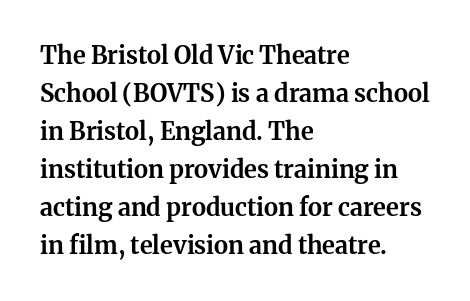
The image shows 24 px bold type, upright; set left-aligned, normal line spacing (1.58x), normal letter spacing, not underlined.
